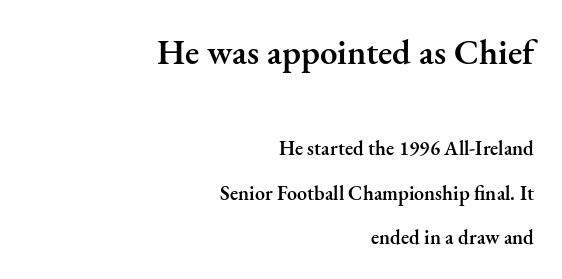
Q: Is the text bold? A: Semi-bold.
Q: Is the text italic (slanted)? A: No, it is upright.
Q: Is the typeface a serif or a sans-serif typeface? A: Serif.
Q: Is the text underlined? A: No.
Q: How is the paragraph aligned? A: Right-aligned.
Q: Is the spacing between letters normal or unusually wide? A: Normal.
Q: Is the spacing between lines tight, normal or loose? A: Loose.
Q: Which block of text is set in a larger size, the first (top) or the second (bottom)? A: The first (top) one.
Q: Width (condensed, normal, or wide)? A: Normal.
Q: Stroke contrast? A: Medium.
Q: x-height? A: Small.
Q: Monospaced? A: No.
